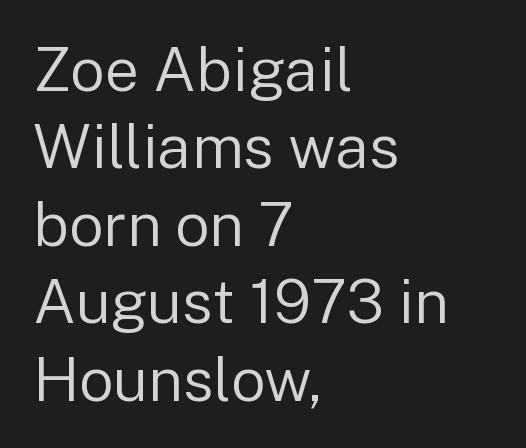
The image shows 61 px regular-weight sans-serif type, upright; set left-aligned, normal line spacing (1.27x), normal letter spacing, not underlined; low stroke contrast and a medium x-height.
